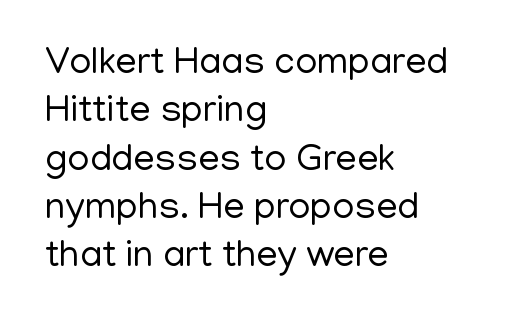
The lines in this sample share a left origin and differ only in where they stop. Counters stay open thanks to moderate or lighter strokes. Examine the stroke ends and you'll find no serifs. Caption: standard tracking, unaltered. The space beneath each line is pristine and unruled.
